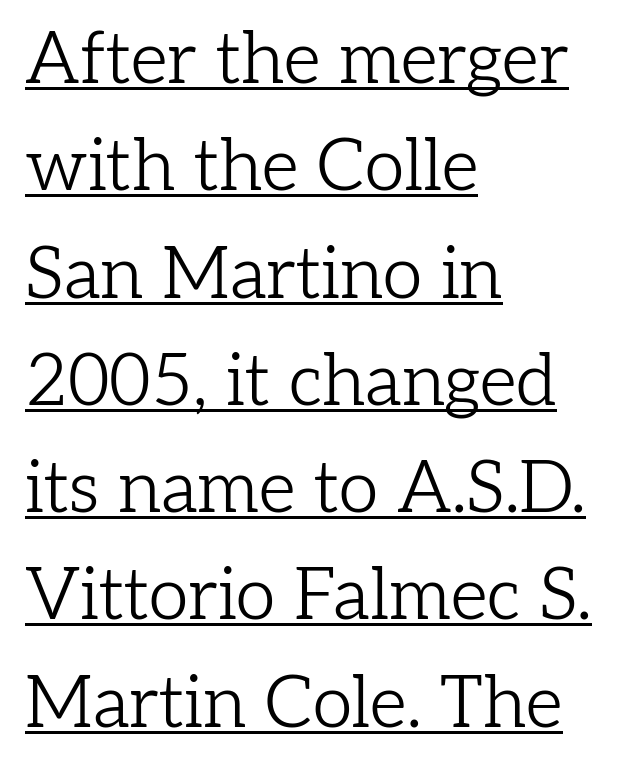
Where is the straight margin? On the left. Spacing between characters is what you'd get straight out of the box. You can tell it's not italic because the verticals are truly vertical. Looks like regular typesetting: each glyph gets only the width it needs. The glyphs are accompanied by a horizontal stroke just below them.
